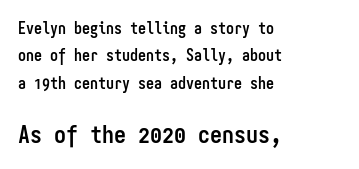
Q: Is the text bold? A: Yes.
Q: Is the text italic (slanted)? A: No, it is upright.
Q: Is the text underlined? A: No.
Q: How is the paragraph aligned? A: Left-aligned.
Q: Is the spacing between letters normal or unusually wide? A: Normal.
Q: Which block of text is set in a larger size, the first (top) or the second (bottom)? A: The second (bottom) one.
